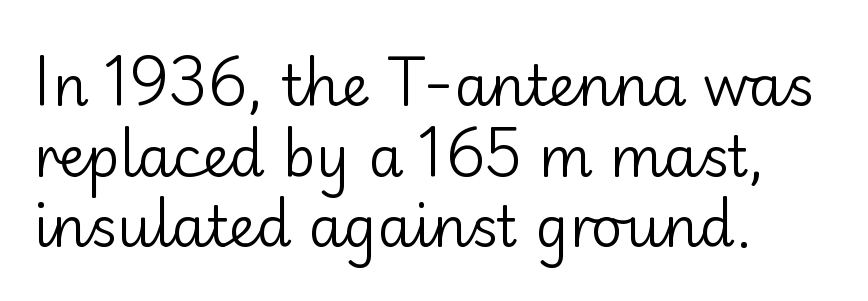
Q: Is the text bold? A: No.
Q: Is the text italic (slanted)? A: No, it is upright.
Q: Is the typeface a serif or a sans-serif typeface? A: Sans-serif.
Q: Is the text underlined? A: No.
Q: How is the paragraph aligned? A: Left-aligned.
Q: Is the spacing between letters normal or unusually wide? A: Normal.
Q: Is the spacing between lines tight, normal or loose? A: Normal.
Q: Width (condensed, normal, or wide)? A: Normal.
Q: Stroke contrast? A: Low.
Q: x-height? A: Small.
Q: Monospaced? A: No.
